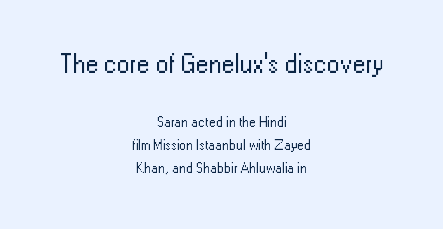
The image shows 26 px text type, upright; set centered, normal line spacing (1.66x), normal letter spacing, not underlined; the first (top) block is 1.86x larger.
